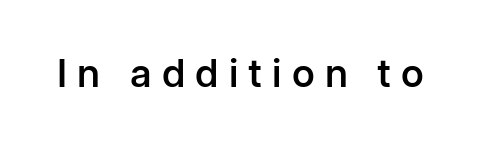
Character widths vary here, with narrow letters taking less room than wide ones. Check under the words: just untouched page. The font's upright variant was chosen for this text. Stroke terminals: plain, sans-serif. Honestly, the letter spacing is so wide it's the main thing you notice. Bold? Not quite — semibold, heavier than regular but stopping short.
